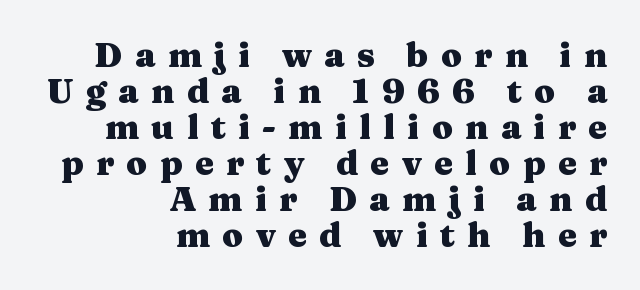
The image shows 34 px heavy, wide serif type, upright; set right-aligned, tight line spacing (1.06x), unusually wide letter spacing (+0.36 em), not underlined; medium stroke contrast and a medium x-height.
